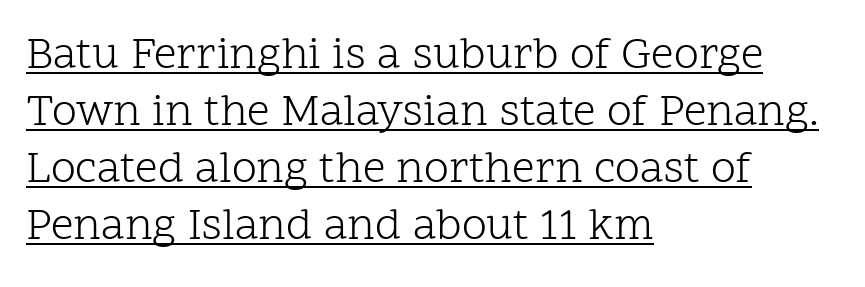
{"serif": "yes", "italic": "no", "bold": "no", "weight": "light", "width": "normal", "stroke_contrast": "low", "x_height": "medium", "monospaced": "no", "underline": "yes", "align": "left", "line_spacing": "normal", "line_spacing_ratio": 1.27, "letter_spacing": "normal", "letter_spacing_em": 0.0, "glyph_px": 45}
